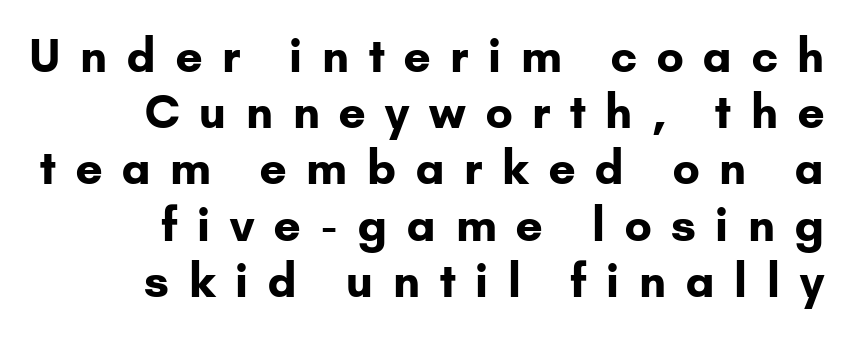
{"serif": "no", "italic": "no", "bold": "yes", "weight": "bold", "width": "normal", "stroke_contrast": "low", "x_height": "small", "monospaced": "no", "underline": "no", "line_spacing": "normal", "line_spacing_ratio": 1.25, "letter_spacing": "wide", "letter_spacing_em": 0.44, "glyph_px": 45}
